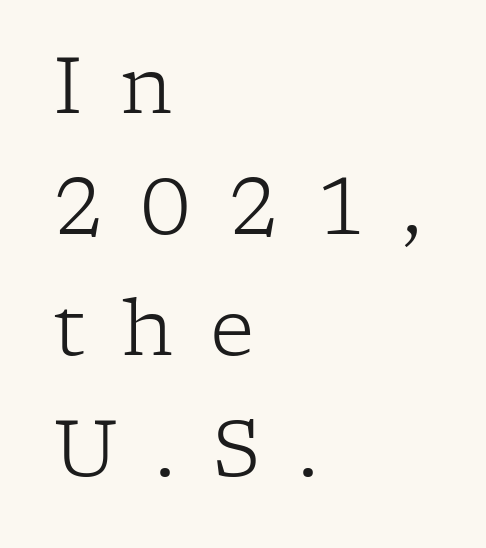
{"serif": "yes", "italic": "no", "bold": "no", "weight": "light", "width": "normal", "stroke_contrast": "low", "x_height": "medium", "monospaced": "no", "underline": "no", "align": "left", "line_spacing": "normal", "line_spacing_ratio": 1.55, "letter_spacing": "wide", "letter_spacing_em": 0.47, "glyph_px": 78}
